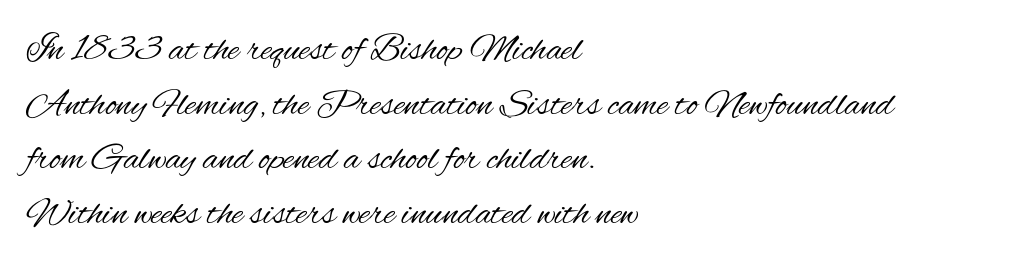
{"serif": "no", "bold": "no", "weight": "regular", "width": "condensed", "stroke_contrast": "medium", "x_height": "small", "monospaced": "no", "underline": "no", "align": "left", "line_spacing": "normal", "line_spacing_ratio": 1.44, "letter_spacing": "normal", "letter_spacing_em": 0.0, "glyph_px": 38}
